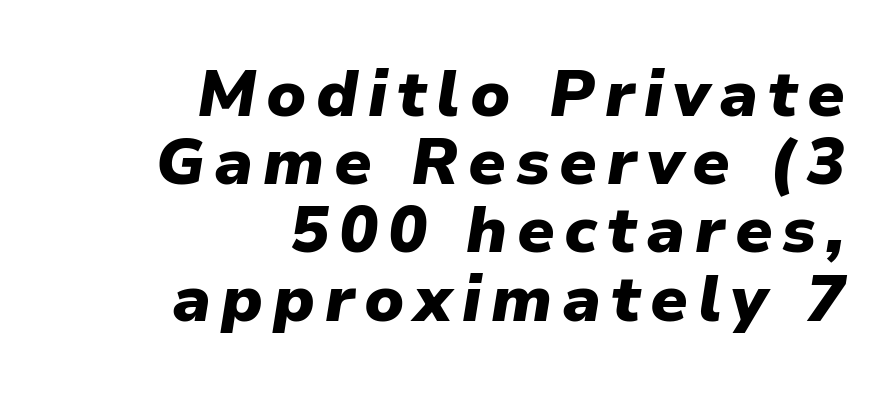
The image shows 65 px heavy type, italic (leaning right); set right-aligned, tight line spacing (1.05x), not underlined; low stroke contrast and a medium x-height.
